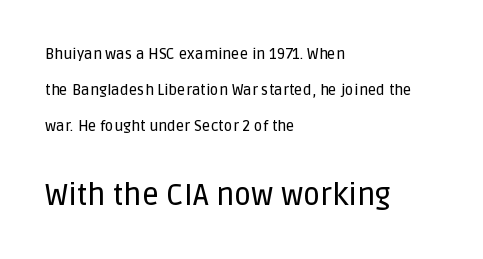
{"serif": "no", "italic": "no", "width": "normal", "stroke_contrast": "low", "x_height": "large", "monospaced": "no", "underline": "no", "align": "left", "line_spacing": "loose", "line_spacing_ratio": 2.4, "letter_spacing": "normal", "letter_spacing_em": 0.0, "larger_block": "second", "size_ratio": 2.0, "glyph_px": 30}
